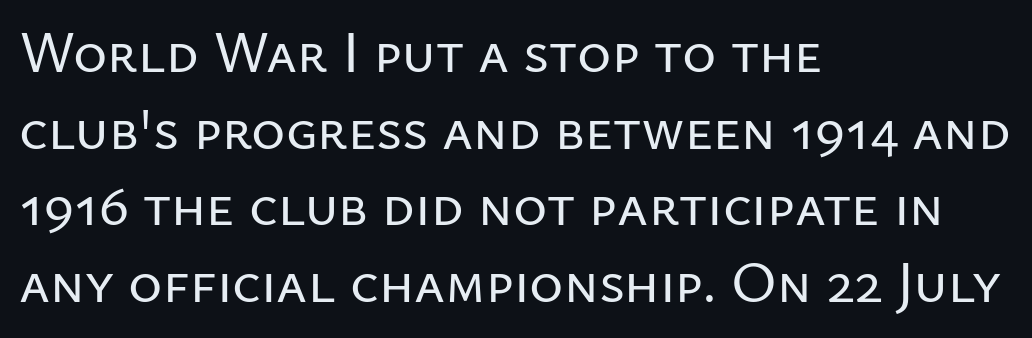
{"serif": "no", "italic": "no", "width": "normal", "stroke_contrast": "low", "x_height": "medium", "monospaced": "no", "underline": "no", "align": "left", "line_spacing": "normal", "line_spacing_ratio": 1.32, "letter_spacing": "normal", "letter_spacing_em": 0.0, "glyph_px": 58}
